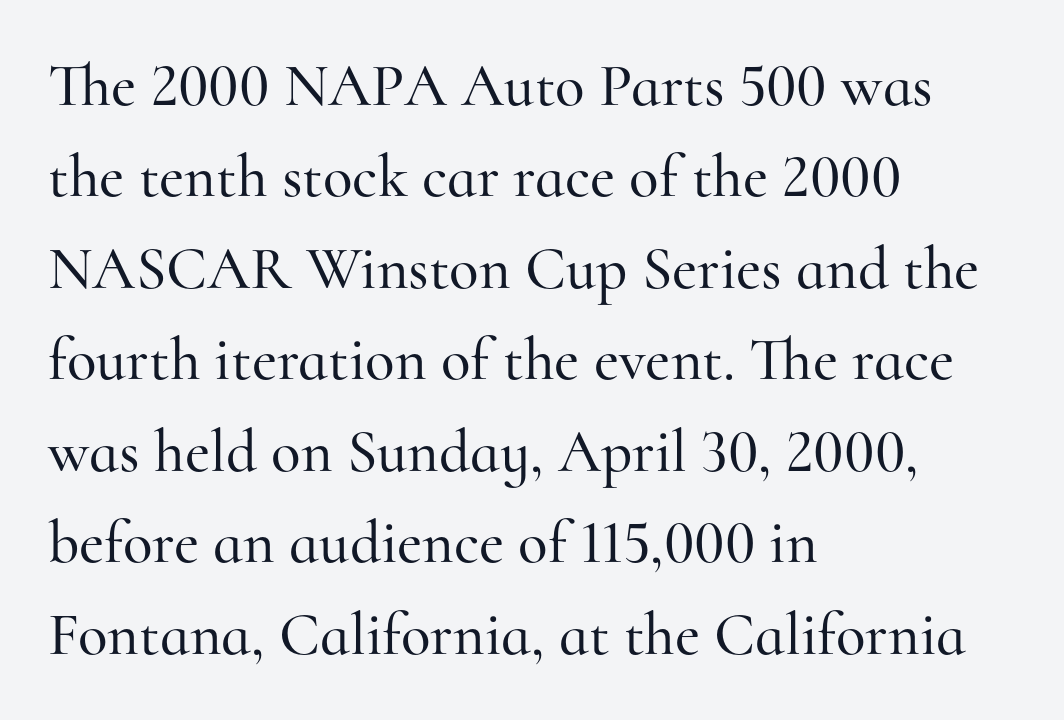
The passage shown is typed in a proportional face where columns would drift. All the whitespace from short lines collects on the right. The rendering shows small feet on the letterforms — a serif design. The letters stand upright; this is a roman face. The passage shown has conventional tracking throughout. Reading down the column, the eye jumps a familiar distance to each next line.
